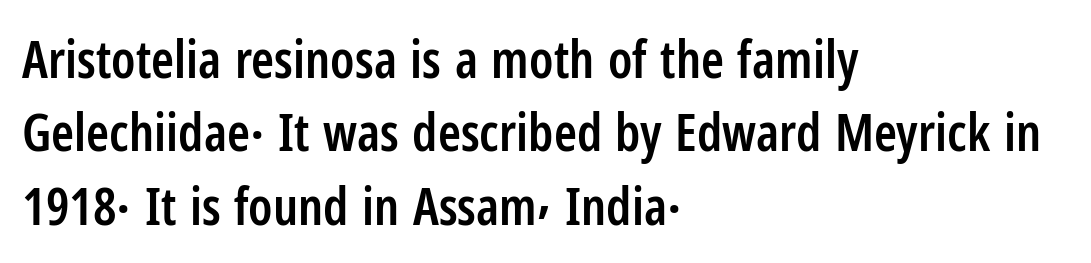
{"serif": "no", "italic": "no", "bold": "semi", "weight": "semibold", "width": "condensed", "stroke_contrast": "low", "x_height": "medium", "monospaced": "no", "underline": "no", "align": "left", "line_spacing": "normal", "line_spacing_ratio": 1.41, "letter_spacing": "normal", "letter_spacing_em": 0.0, "glyph_px": 52}
